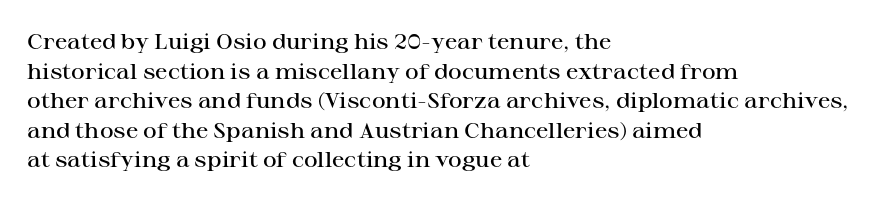
If you measured baseline to baseline, you'd find a middling distance. No italicization has been applied; the sample stays upright. If you drew a ruler down the left edge, every line would touch it. Has an underline been added? It has not. Semibold letterforms, between regular and bold. Here the glyphs are tracked normally, forming tight word shapes.
